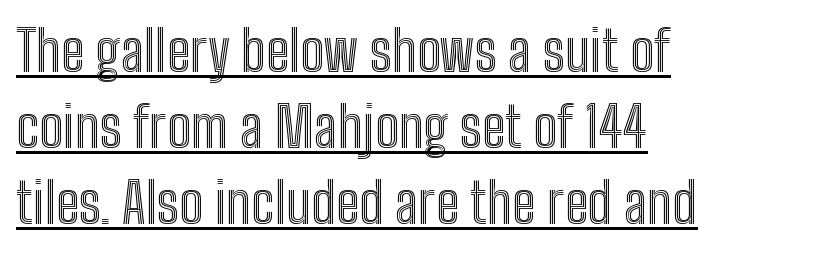
The image shows 56 px condensed type, upright; set left-aligned, normal line spacing (1.36x), normal letter spacing, underlined; a medium x-height.
